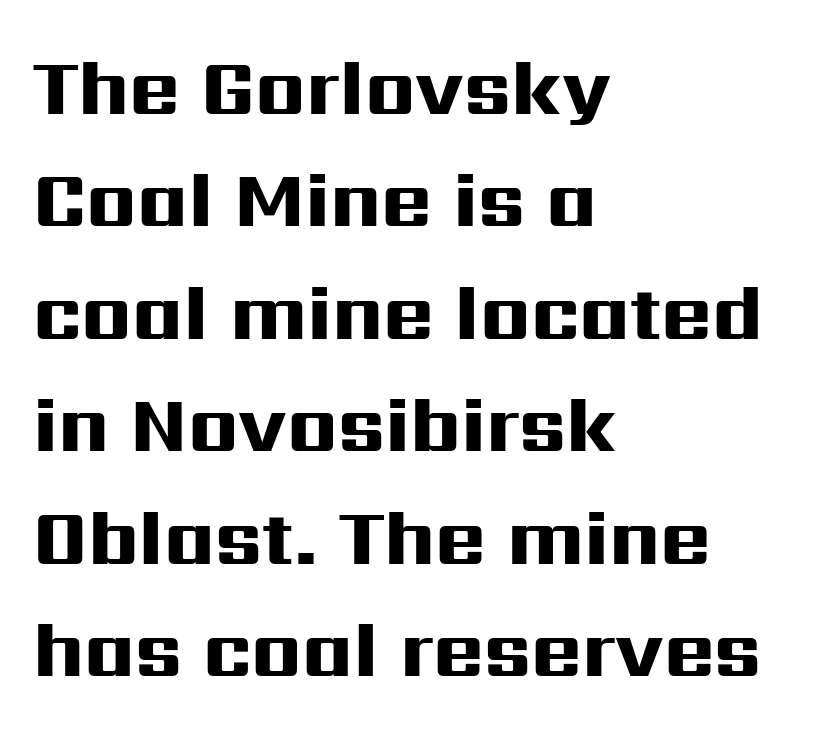
{"serif": "no", "italic": "no", "bold": "yes", "weight": "heavy", "width": "wide", "stroke_contrast": "high", "x_height": "medium", "monospaced": "no", "underline": "no", "align": "left", "line_spacing": "normal", "line_spacing_ratio": 1.46, "letter_spacing": "normal", "letter_spacing_em": 0.0, "glyph_px": 77}
